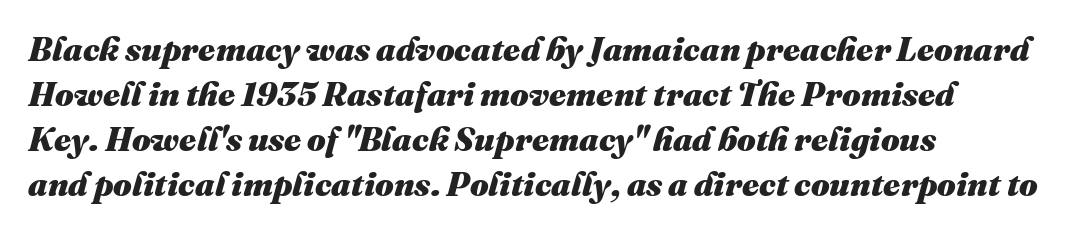
{"italic": "yes", "lean": "right", "slant_degrees": 16, "bold": "yes", "weight": "heavy", "width": "normal", "stroke_contrast": "medium", "x_height": "medium", "monospaced": "no", "underline": "no", "align": "left", "line_spacing": "normal", "line_spacing_ratio": 1.36, "letter_spacing": "normal", "letter_spacing_em": 0.0, "glyph_px": 33}
